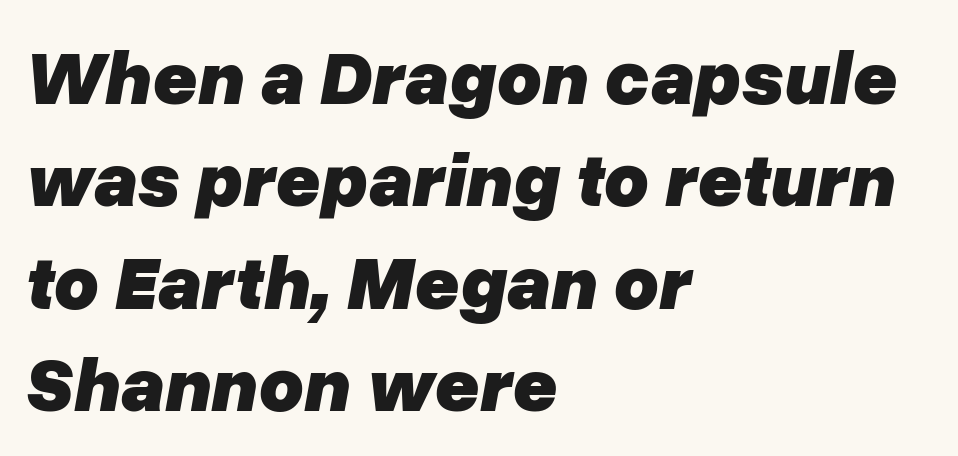
In terms of posture, this sample is oblique. Students, observe: this is what conventionally led text looks like. Weight check: bold — yes, fully. You could not count columns in this text — the font is proportionally spaced. The foot of each line stays bare and open.
